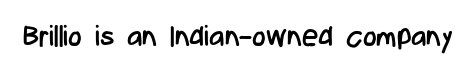
{"serif": "no", "italic": "no", "bold": "no", "weight": "regular", "width": "condensed", "stroke_contrast": "low", "x_height": "medium", "monospaced": "no", "underline": "no", "letter_spacing": "normal", "letter_spacing_em": 0.0, "glyph_px": 29}
